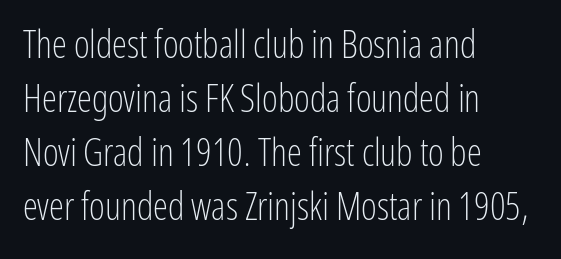
Varying glyph widths throughout — classic text-font behaviour. Leftover space on each line is placed entirely after the last word. The weight tops out at a normal text grade. Glance below the letters and you will spot only blank space. Nope, not italic — everything's standing straight.
